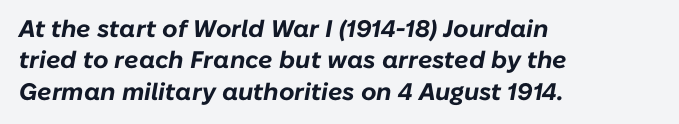
{"italic": "yes", "lean": "right", "slant_degrees": 10, "bold": "yes", "underline": "no", "align": "left", "line_spacing": "normal", "line_spacing_ratio": 1.31, "letter_spacing": "normal", "letter_spacing_em": 0.0, "glyph_px": 24}
